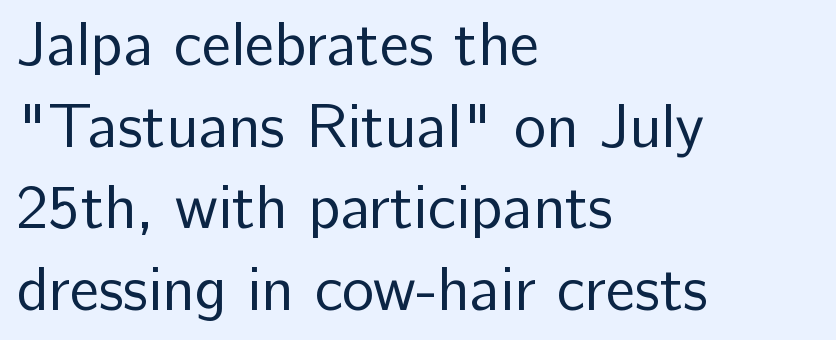
Q: Is the text bold? A: No.
Q: Is the text italic (slanted)? A: No, it is upright.
Q: Is the typeface a serif or a sans-serif typeface? A: Sans-serif.
Q: Is the text underlined? A: No.
Q: How is the paragraph aligned? A: Left-aligned.
Q: Is the spacing between letters normal or unusually wide? A: Normal.
Q: Is the spacing between lines tight, normal or loose? A: Normal.
Q: Width (condensed, normal, or wide)? A: Normal.
Q: Stroke contrast? A: Low.
Q: x-height? A: Medium.
Q: Monospaced? A: No.
